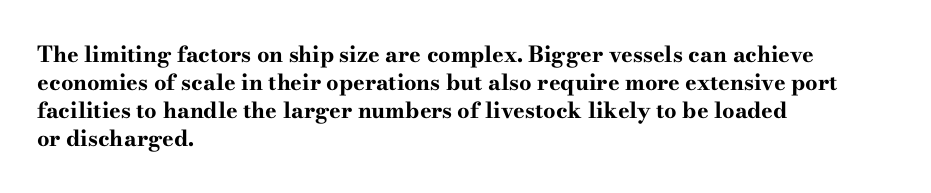
The image shows 22 px bold type, upright; set left-aligned, normal line spacing (1.28x), normal letter spacing, not underlined.
